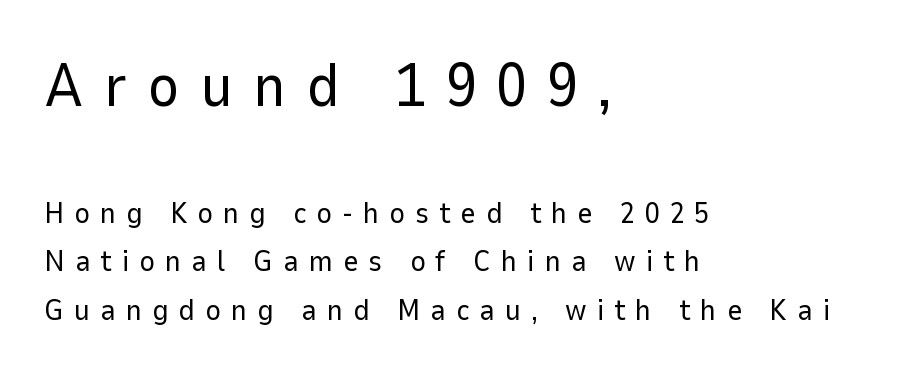
{"serif": "no", "italic": "no", "bold": "no", "weight": "regular", "width": "normal", "stroke_contrast": "low", "x_height": "medium", "monospaced": "no", "underline": "no", "align": "left", "line_spacing": "normal", "line_spacing_ratio": 1.62, "letter_spacing": "wide", "letter_spacing_em": 0.33, "larger_block": "first", "size_ratio": 2.03, "glyph_px": 61}
